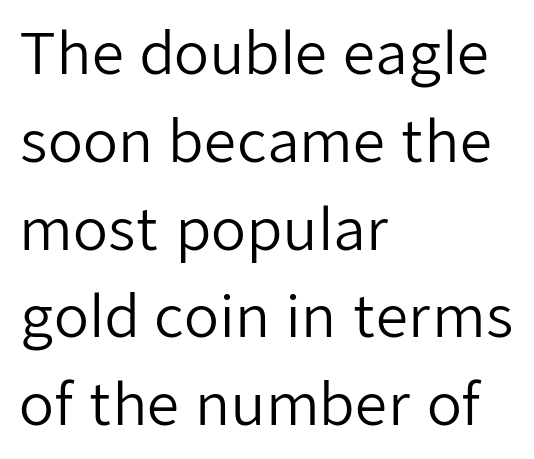
The image shows 57 px regular-weight sans-serif type, upright; set left-aligned, normal line spacing (1.54x), normal letter spacing, not underlined; low stroke contrast and a medium x-height.
